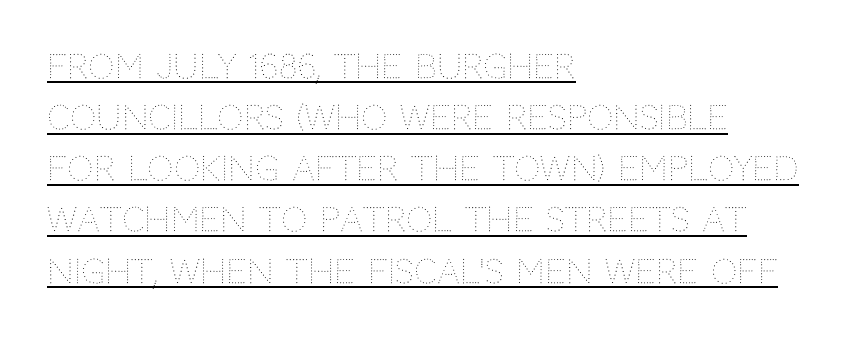
{"italic": "no", "bold": "no", "weight": "thin", "width": "normal", "stroke_contrast": "medium", "x_height": "large", "monospaced": "no", "underline": "yes", "align": "left", "line_spacing": "normal", "line_spacing_ratio": 1.55, "letter_spacing": "normal", "letter_spacing_em": 0.0, "glyph_px": 33}
